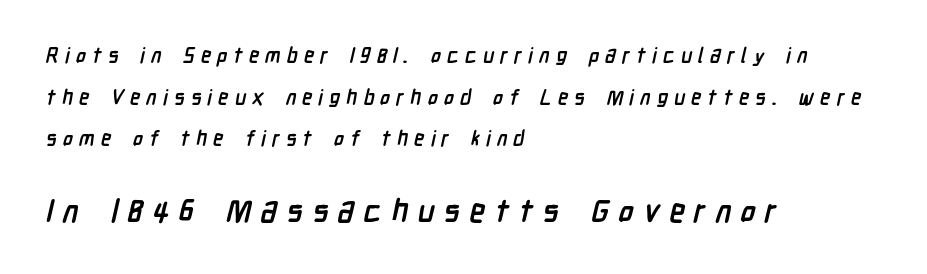
Each letter keeps its own natural width here, so spacing adapts to shape. Inter-character spacing is expanded well beyond the font's built-in metrics. Typesetter's note — lower block bumped up in size, upper block left smaller. The foot of each line stays bare and open. As a designer I'd log this as weight 700, bold.
